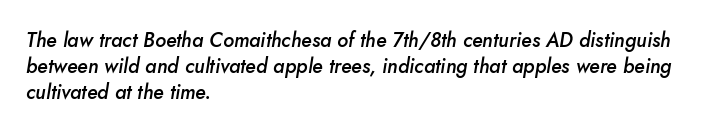
Q: Is the text bold? A: Semi-bold.
Q: Is the text italic (slanted)? A: Yes, it leans right by about 10 degrees.
Q: Is the text underlined? A: No.
Q: How is the paragraph aligned? A: Left-aligned.
Q: Is the spacing between letters normal or unusually wide? A: Normal.
Q: Is the spacing between lines tight, normal or loose? A: Normal.
